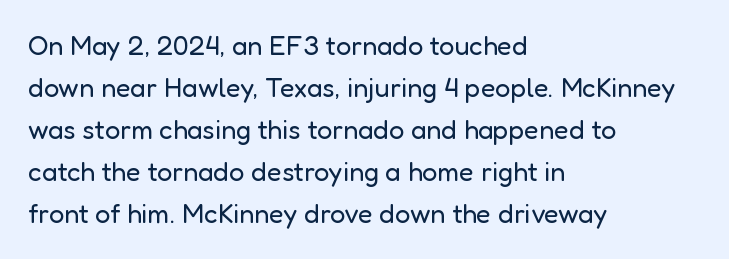
Q: Is the text bold? A: No.
Q: Is the text italic (slanted)? A: No, it is upright.
Q: Is the text underlined? A: No.
Q: How is the paragraph aligned? A: Left-aligned.
Q: Is the spacing between letters normal or unusually wide? A: Normal.
Q: Is the spacing between lines tight, normal or loose? A: Normal.
